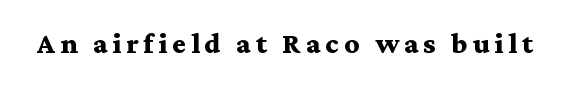
{"serif": "yes", "italic": "no", "bold": "yes", "weight": "semibold", "width": "wide", "stroke_contrast": "medium", "x_height": "medium", "monospaced": "no", "underline": "no", "glyph_px": 37}
